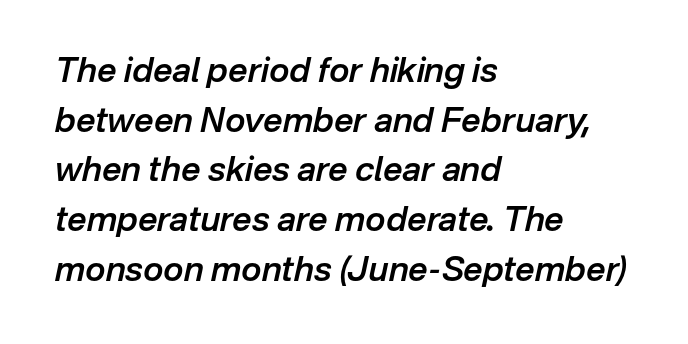
The image shows 34 px semibold type, italic (leaning right); set left-aligned, normal line spacing (1.46x), normal letter spacing, not underlined; low stroke contrast and a medium x-height.
